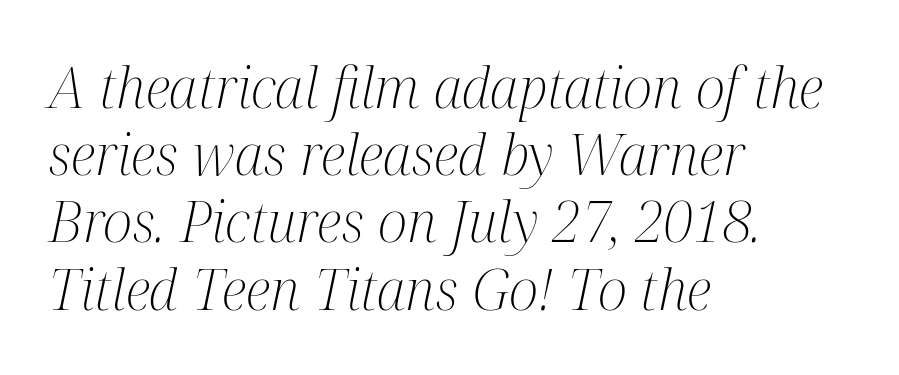
{"serif": "yes", "italic": "yes", "lean": "right", "slant_degrees": 12, "bold": "no", "weight": "light", "width": "condensed", "stroke_contrast": "medium", "x_height": "medium", "monospaced": "no", "underline": "no", "align": "left", "line_spacing_ratio": 1.2, "letter_spacing": "normal", "letter_spacing_em": 0.0, "glyph_px": 56}
